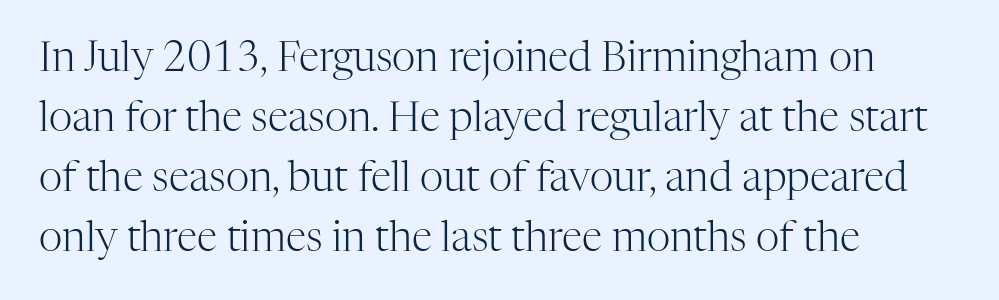
The image shows 41 px light serif type, upright; set left-aligned, normal line spacing (1.46x), normal letter spacing, not underlined; high stroke contrast and a medium x-height.
